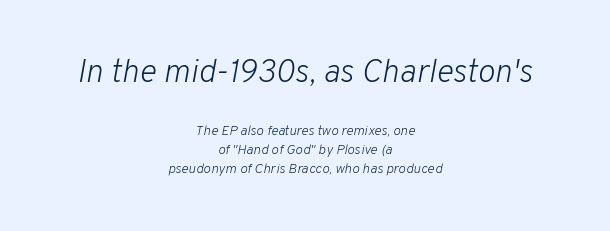
Just letters on the line, the space beneath them empty. Stroke thickness stays within the range of a standard reading face or lighter. The text block is weighted toward neither margin, spreading evenly from the middle. Nobody touched the tracking dial on this one. Notice how descenders clear the ascenders below comfortably — that's standard leading. Is the lower block the larger one? No — the upper block carries the bigger type.
